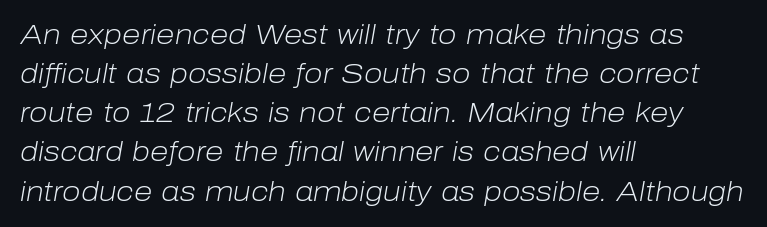
The image shows 27 px text type, italic (leaning right); set left-aligned, normal line spacing (1.45x), normal letter spacing, not underlined.
